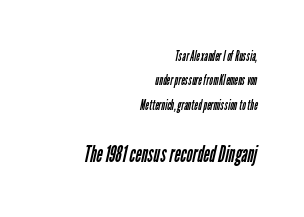
The image shows 24 px text type; set right-aligned, line spacing 1.74x, normal letter spacing, not underlined; the second (bottom) block is 1.71x larger.
